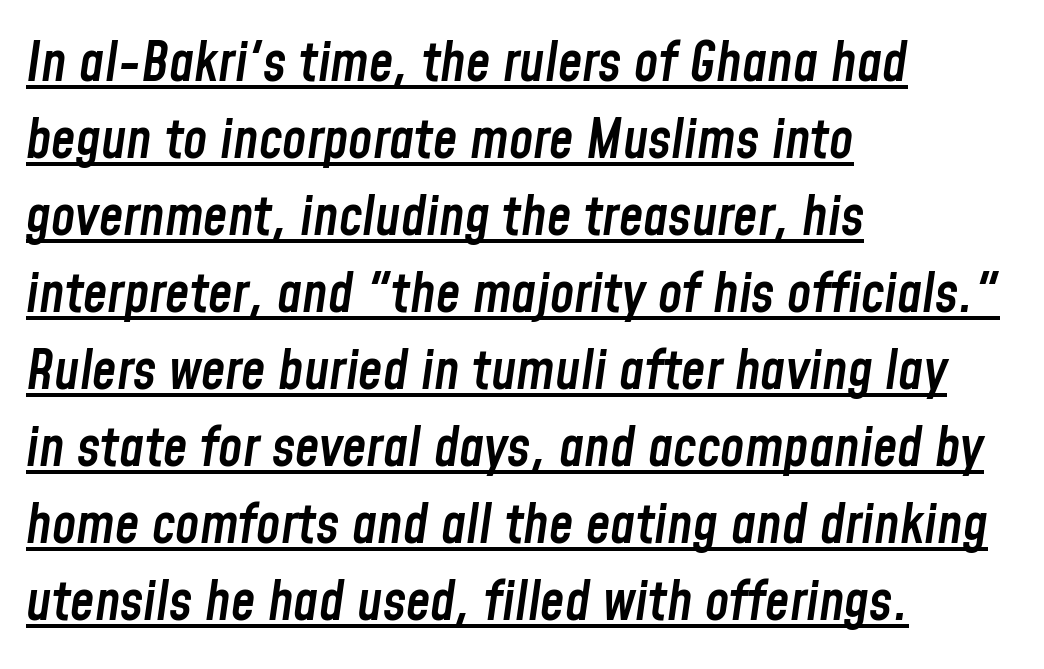
Is the letter spacing exaggerated? No — it looks like the ordinary default. In CSS terms this would be text-align: left. The glyphs look as if they've been sheared to an angle. The rendering uses natural spacing where letterforms have individual widths. The typesetting leans somewhat heavy: a semibold.
